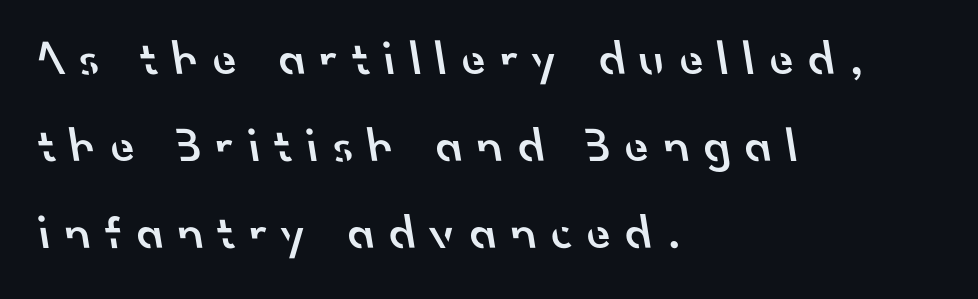
Line starts are locked; line ends wander. Typographic density is moderately raised because the face is semibold. The space beneath each line is pristine and unruled. A typesetter would call this proportional, since set widths differ per character. In terms of letterform style, serifs are entirely absent.
